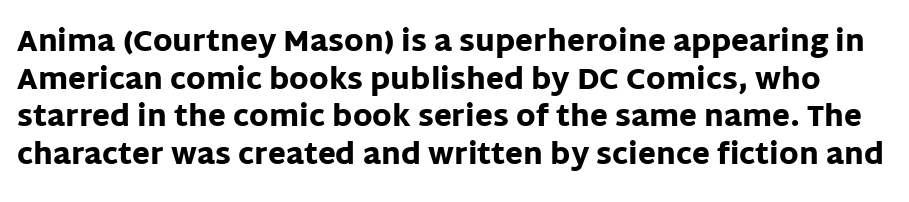
{"serif": "no", "italic": "no", "bold": "yes", "weight": "heavy", "width": "normal", "stroke_contrast": "low", "x_height": "large", "monospaced": "no", "underline": "no", "line_spacing": "normal", "line_spacing_ratio": 1.3, "letter_spacing": "normal", "letter_spacing_em": 0.0, "glyph_px": 29}
